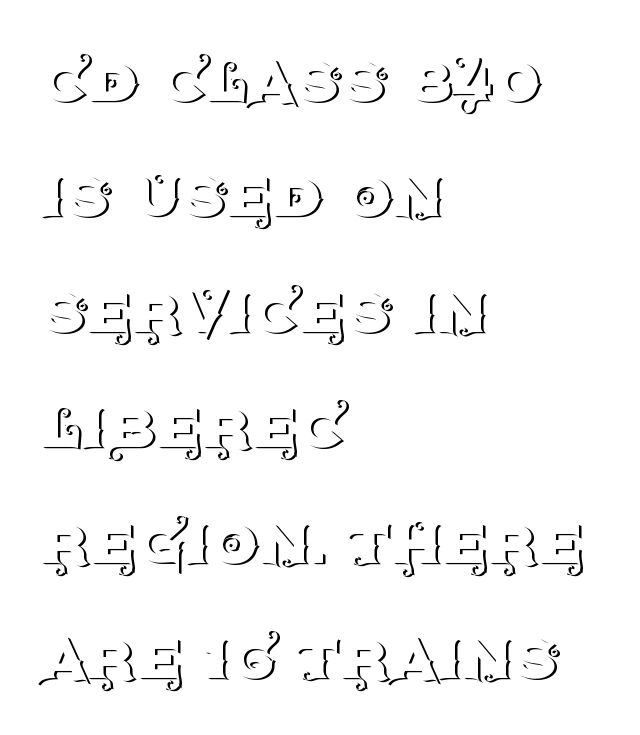
Q: Is the text bold? A: No.
Q: Is the text italic (slanted)? A: No, it is upright.
Q: Is the typeface a serif or a sans-serif typeface? A: Serif.
Q: Is the text underlined? A: No.
Q: How is the paragraph aligned? A: Left-aligned.
Q: Is the spacing between letters normal or unusually wide? A: Normal.
Q: Is the spacing between lines tight, normal or loose? A: Normal.
Q: Width (condensed, normal, or wide)? A: Normal.
Q: Stroke contrast? A: Medium.
Q: x-height? A: Large.
Q: Monospaced? A: No.
